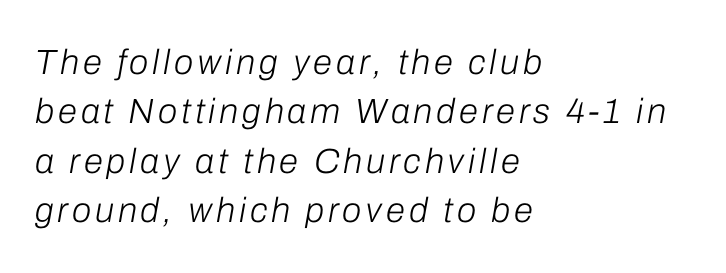
The image shows 35 px light type, italic (leaning right); set left-aligned, normal line spacing (1.41x), not underlined; low stroke contrast and a medium x-height.
